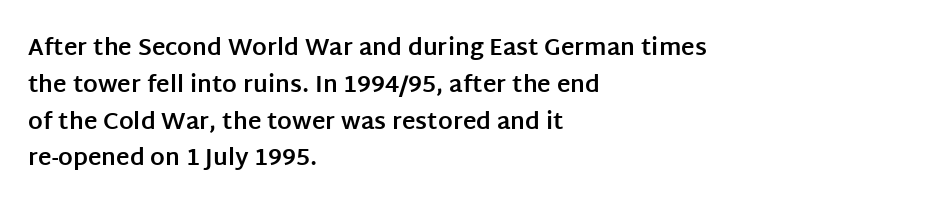
The passage shown stacks its lines at a standard gap. The rag falls on the right side of this text block. Nope, not italic — everything's standing straight. Rule under the text: the space is simply empty. The face used here is rendered with its standard letterfit.
